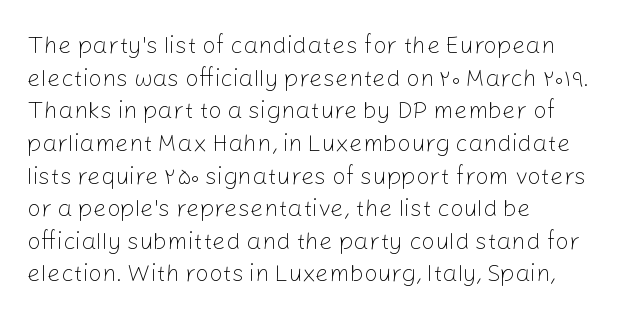
Q: Is the text bold? A: No.
Q: Is the text italic (slanted)? A: No, it is upright.
Q: Is the text underlined? A: No.
Q: How is the paragraph aligned? A: Left-aligned.
Q: Is the spacing between letters normal or unusually wide? A: Normal.
Q: Is the spacing between lines tight, normal or loose? A: Normal.
